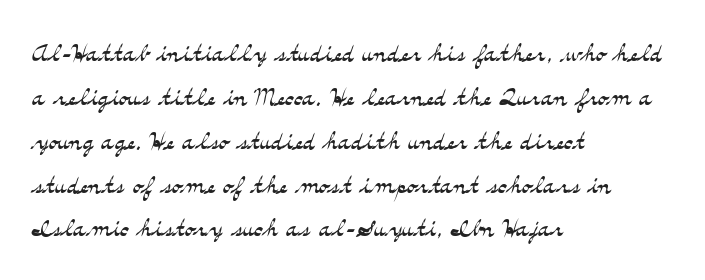
Look at the bottom of the vertical strokes: they flare into serifs here. Ink coverage per letter is moderate at most. The rows are spaced the way most documents space them. Quick note: underline off. One-word summary of the alignment: left.
